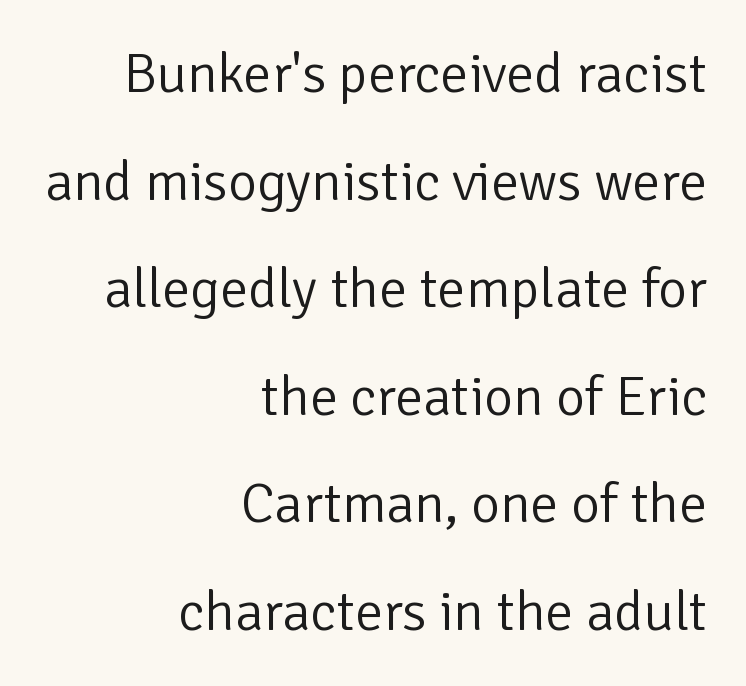
{"serif": "no", "italic": "no", "bold": "no", "weight": "light", "width": "normal", "stroke_contrast": "low", "x_height": "medium", "monospaced": "no", "underline": "no", "align": "right", "line_spacing": "loose", "line_spacing_ratio": 1.92, "letter_spacing": "normal", "letter_spacing_em": 0.0, "glyph_px": 56}
